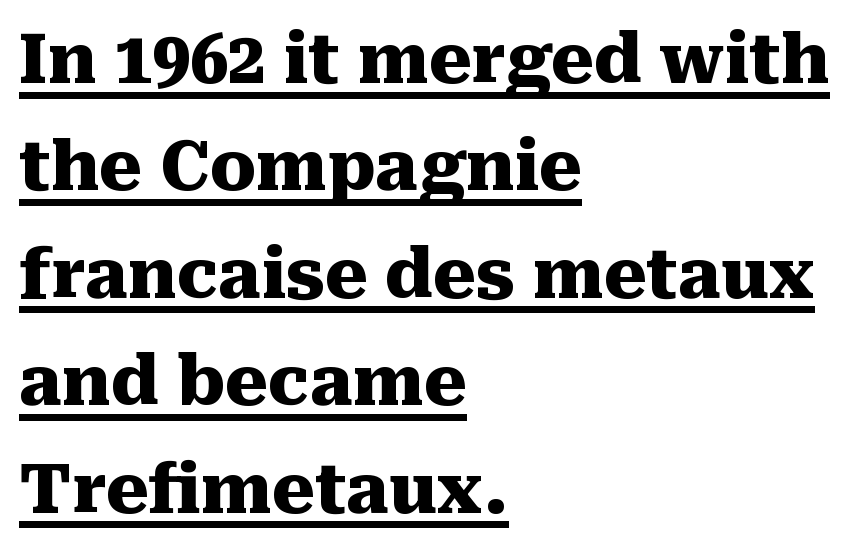
Q: Is the text bold? A: Yes.
Q: Is the text italic (slanted)? A: No, it is upright.
Q: Is the typeface a serif or a sans-serif typeface? A: Serif.
Q: Is the text underlined? A: Yes.
Q: How is the paragraph aligned? A: Left-aligned.
Q: Is the spacing between letters normal or unusually wide? A: Normal.
Q: Is the spacing between lines tight, normal or loose? A: Normal.
Q: Width (condensed, normal, or wide)? A: Normal.
Q: Stroke contrast? A: Medium.
Q: x-height? A: Medium.
Q: Monospaced? A: No.
